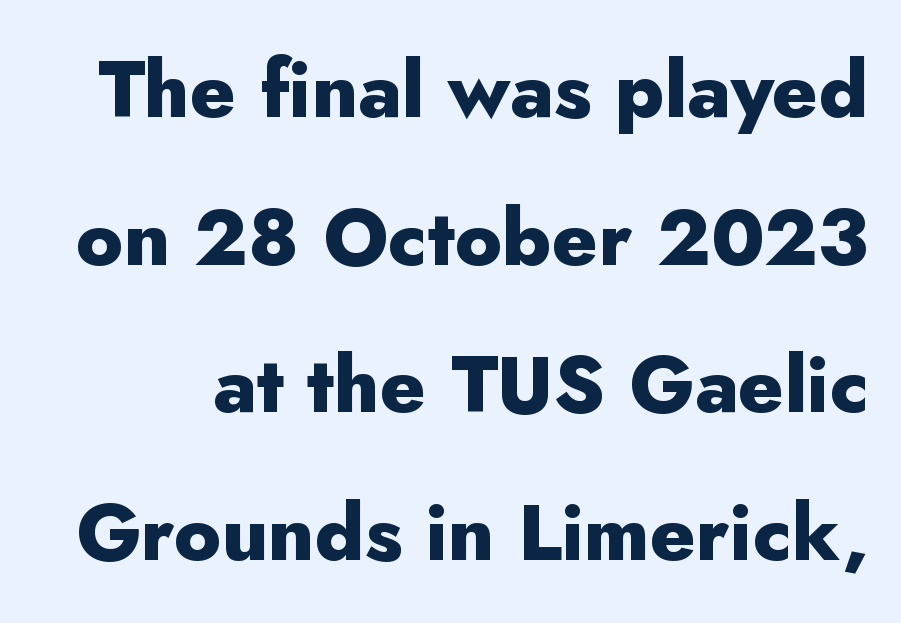
The face used here is proportionally spaced, like ordinary book or web type. Rendered with straight, roman letterforms. Heavy-handed strokes throughout: this text is bold. A typesetter would call this zero additional tracking. Letters rest on an invisible, unmarked baseline.
